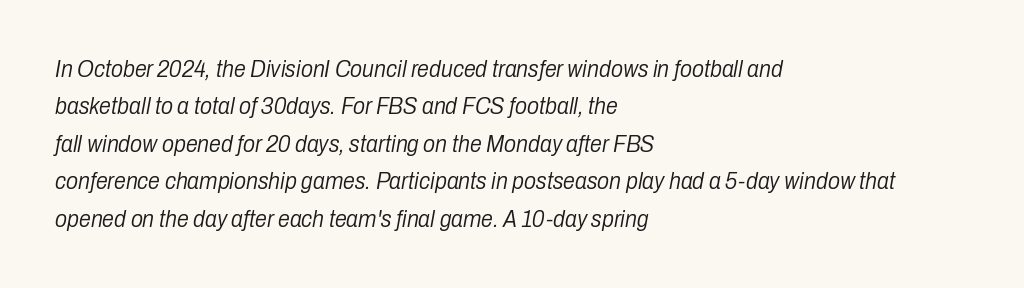
The image shows 24 px text type, italic (leaning right); set left-aligned, normal line spacing (1.56x), normal letter spacing, not underlined.
